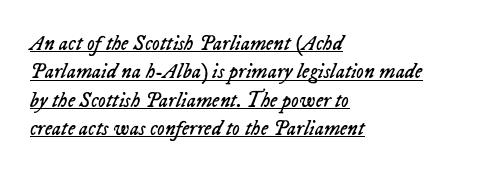
{"italic": "yes", "lean": "right", "slant_degrees": 23, "bold": "no", "underline": "yes", "align": "left", "line_spacing": "normal", "line_spacing_ratio": 1.35, "letter_spacing": "normal", "letter_spacing_em": 0.0, "glyph_px": 21}
